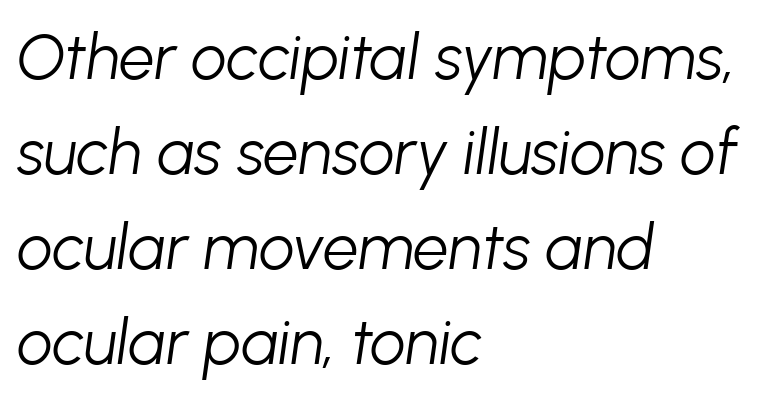
Q: Is the text bold? A: No.
Q: Is the text italic (slanted)? A: Yes, it leans right by about 8 degrees.
Q: Is the text underlined? A: No.
Q: How is the paragraph aligned? A: Left-aligned.
Q: Is the spacing between letters normal or unusually wide? A: Normal.
Q: Is the spacing between lines tight, normal or loose? A: Normal.
Q: Width (condensed, normal, or wide)? A: Normal.
Q: Stroke contrast? A: Low.
Q: x-height? A: Medium.
Q: Monospaced? A: No.
